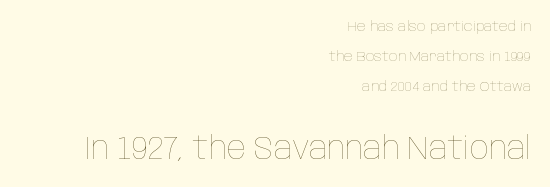
{"italic": "no", "bold": "no", "weight": "thin", "width": "condensed", "stroke_contrast": "low", "x_height": "large", "monospaced": "no", "underline": "no", "align": "right", "line_spacing": "loose", "line_spacing_ratio": 2.15, "letter_spacing": "normal", "letter_spacing_em": 0.0, "larger_block": "second", "size_ratio": 2.21, "glyph_px": 31}
